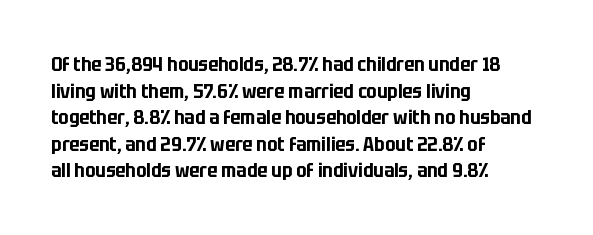
Q: Is the text italic (slanted)? A: No, it is upright.
Q: Is the text underlined? A: No.
Q: How is the paragraph aligned? A: Left-aligned.
Q: Is the spacing between letters normal or unusually wide? A: Normal.
Q: Is the spacing between lines tight, normal or loose? A: Normal.
